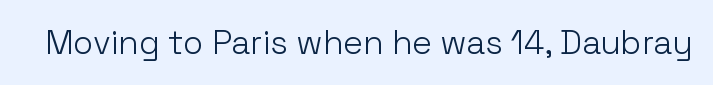
The glyphs in this specimen are sans serif. The cut favours lightness, reaching ordinary text weight at its darkest. Is this a fixed-width face? No — the glyphs have proportional, varying widths. Every stem runs plumb, perpendicular to the baseline. Rule under the text: the space is simply empty.
